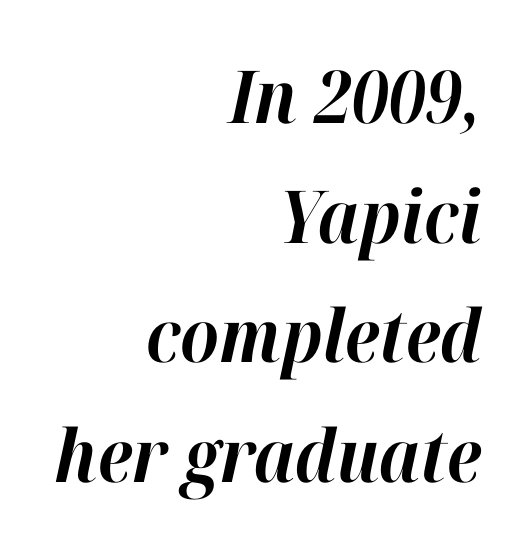
The image shows 73 px bold type, italic (leaning right); set right-aligned, normal line spacing (1.64x), normal letter spacing, not underlined; high stroke contrast and a medium x-height.
